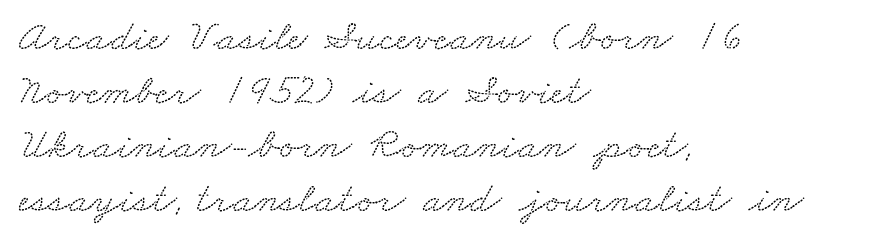
No word sits above an underline. Here the glyphs are tracked normally, forming tight word shapes. Teacher's note: observe the even left margin — that is flush-left alignment.
